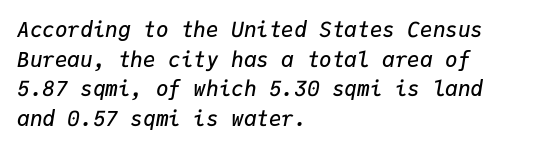
The rag falls on the right side of this text block. If you measured baseline to baseline, you'd find a middling distance. Quick note: underline off. Between one letter and the next there's only the usual sliver of space. Its strokes are somewhat broadened, the hallmark of semibold type. Is the type slanted? Yes — the strokes lean at a clear angle.
